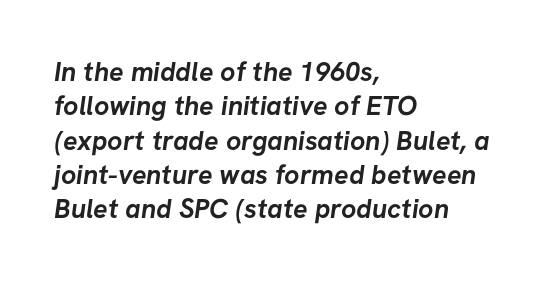
Q: Is the text bold? A: Yes.
Q: Is the text underlined? A: No.
Q: How is the paragraph aligned? A: Left-aligned.
Q: Is the spacing between letters normal or unusually wide? A: Normal.
Q: Is the spacing between lines tight, normal or loose? A: Normal.
